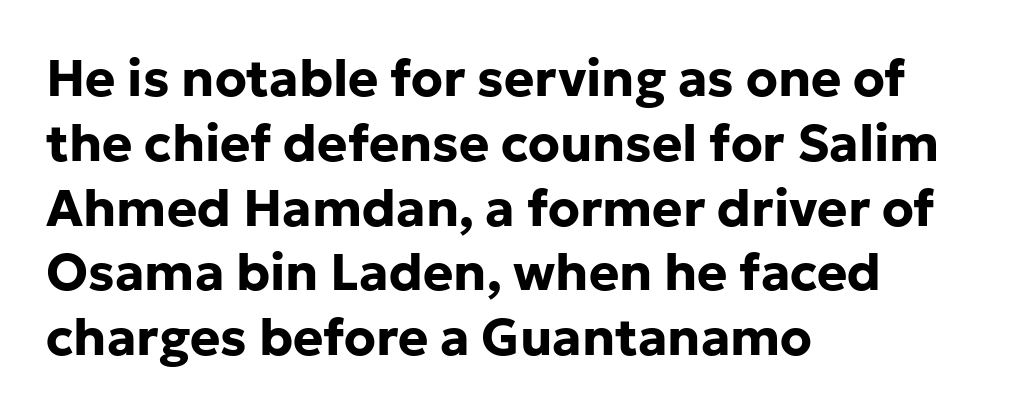
Q: Is the text bold? A: Yes.
Q: Is the text italic (slanted)? A: No, it is upright.
Q: Is the typeface a serif or a sans-serif typeface? A: Sans-serif.
Q: Is the text underlined? A: No.
Q: How is the paragraph aligned? A: Left-aligned.
Q: Is the spacing between letters normal or unusually wide? A: Normal.
Q: Is the spacing between lines tight, normal or loose? A: Normal.
Q: Width (condensed, normal, or wide)? A: Normal.
Q: Stroke contrast? A: Low.
Q: x-height? A: Medium.
Q: Monospaced? A: No.
